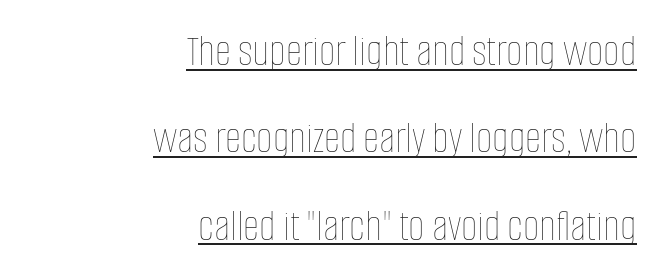
{"italic": "no", "bold": "no", "weight": "thin", "width": "condensed", "stroke_contrast": "low", "x_height": "large", "monospaced": "no", "underline": "yes", "align": "right", "line_spacing": "loose", "line_spacing_ratio": 1.94, "letter_spacing": "normal", "letter_spacing_em": 0.0, "glyph_px": 45}
